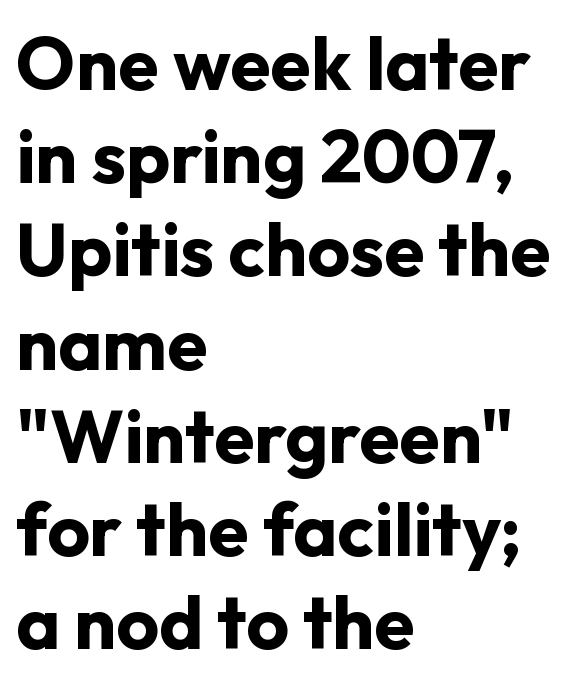
{"serif": "no", "italic": "no", "bold": "yes", "weight": "bold", "width": "normal", "stroke_contrast": "low", "x_height": "medium", "monospaced": "no", "underline": "no", "align": "left", "line_spacing": "normal", "line_spacing_ratio": 1.26, "letter_spacing": "normal", "letter_spacing_em": 0.0, "glyph_px": 74}
